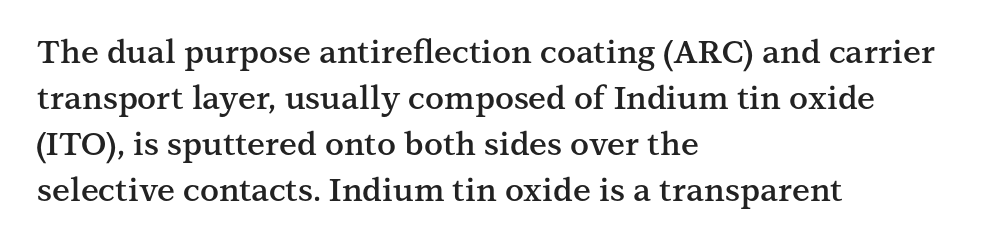
The image shows 32 px semibold serif type, upright; set left-aligned, normal line spacing (1.44x), normal letter spacing, not underlined; medium stroke contrast and a medium x-height.
